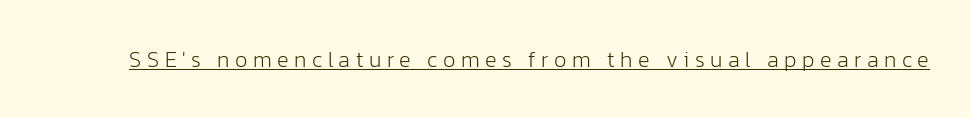
Caption: face not bold, strokes unweighted. The horizontal fit of the characters is loose and conspicuously gappy. Check the space under the baseline: a stroke is drawn there. Rendered with straight, roman letterforms.
